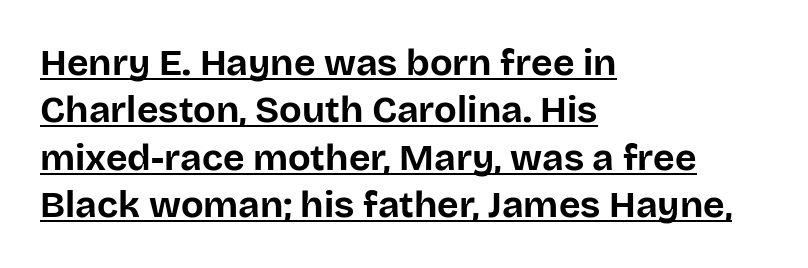
{"serif": "no", "italic": "no", "bold": "yes", "weight": "bold", "width": "normal", "stroke_contrast": "low", "x_height": "large", "monospaced": "no", "underline": "yes", "align": "left", "line_spacing": "normal", "line_spacing_ratio": 1.28, "letter_spacing": "normal", "letter_spacing_em": 0.0, "glyph_px": 37}
